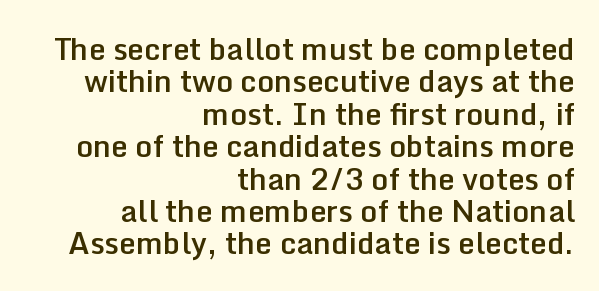
Q: Is the text bold? A: Semi-bold.
Q: Is the text italic (slanted)? A: No, it is upright.
Q: Is the typeface a serif or a sans-serif typeface? A: Sans-serif.
Q: Is the text underlined? A: No.
Q: How is the paragraph aligned? A: Right-aligned.
Q: Is the spacing between letters normal or unusually wide? A: Normal.
Q: Is the spacing between lines tight, normal or loose? A: Tight.
Q: Width (condensed, normal, or wide)? A: Normal.
Q: Stroke contrast? A: Low.
Q: x-height? A: Medium.
Q: Monospaced? A: No.
